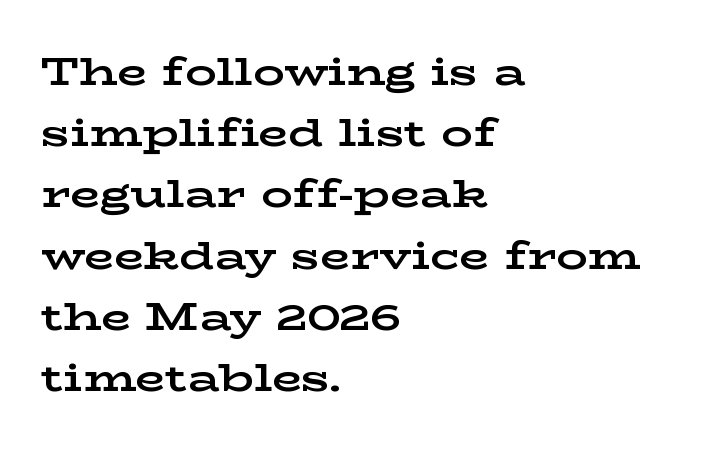
Q: Is the text bold? A: Yes.
Q: Is the text italic (slanted)? A: No, it is upright.
Q: Is the typeface a serif or a sans-serif typeface? A: Serif.
Q: Is the text underlined? A: No.
Q: How is the paragraph aligned? A: Left-aligned.
Q: Is the spacing between letters normal or unusually wide? A: Normal.
Q: Is the spacing between lines tight, normal or loose? A: Normal.
Q: Width (condensed, normal, or wide)? A: Wide.
Q: Stroke contrast? A: Low.
Q: x-height? A: Medium.
Q: Monospaced? A: No.
